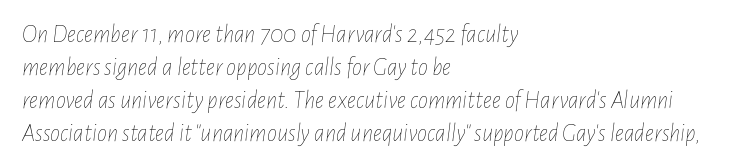
Students, observe: this is what conventionally led text looks like. These lines keep a tight, regular rhythm from letter to letter. Words float on clear page, feet unadorned. Stem width sits at or under what a default text font uses. There's an unmistakable incline to the writing here.
